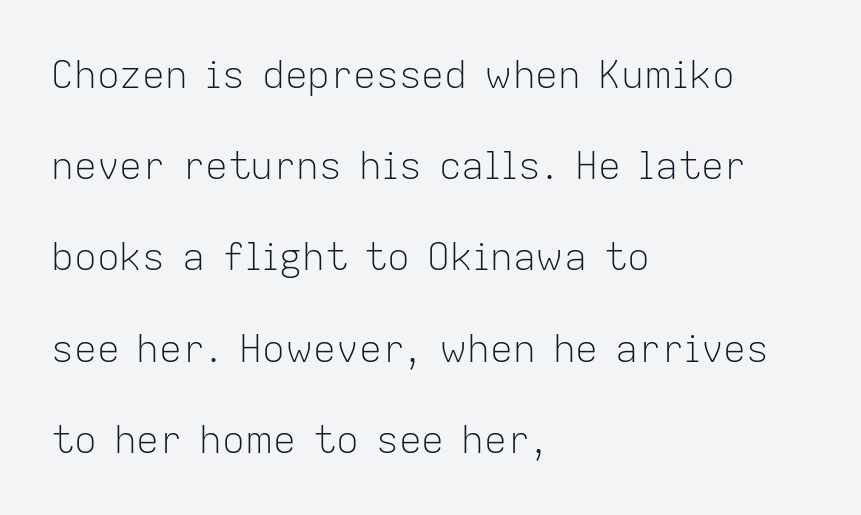
The image shows 38 px light sans-serif type, upright; set left-aligned, loose line spacing (2.4x), normal letter spacing, not underlined; low stroke contrast and a medium x-height.
